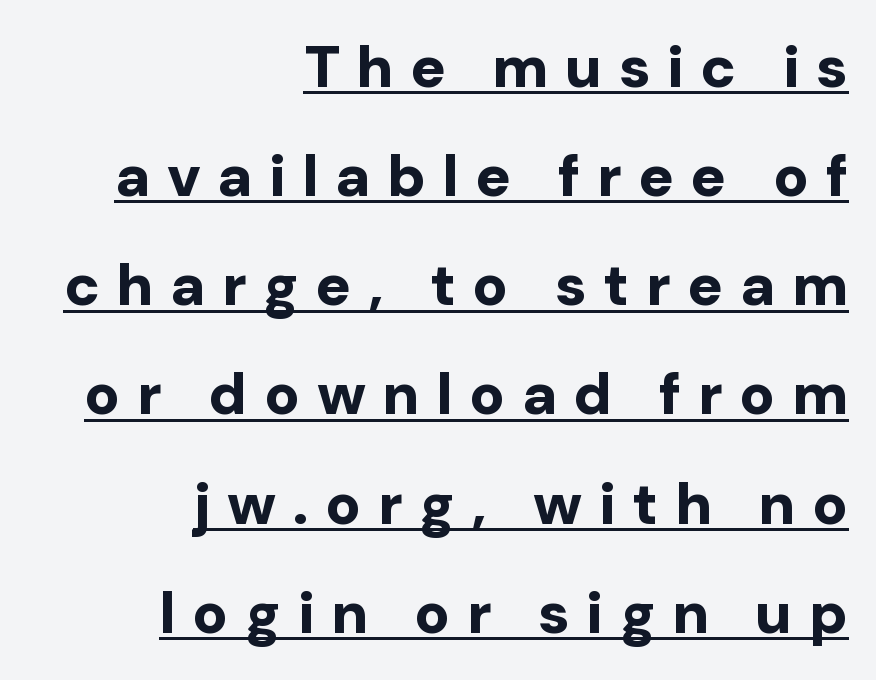
Q: Is the text bold? A: Yes.
Q: Is the text italic (slanted)? A: No, it is upright.
Q: Is the typeface a serif or a sans-serif typeface? A: Sans-serif.
Q: Is the text underlined? A: Yes.
Q: How is the paragraph aligned? A: Right-aligned.
Q: Is the spacing between letters normal or unusually wide? A: Unusually wide.
Q: Width (condensed, normal, or wide)? A: Normal.
Q: Stroke contrast? A: Low.
Q: x-height? A: Medium.
Q: Monospaced? A: No.
